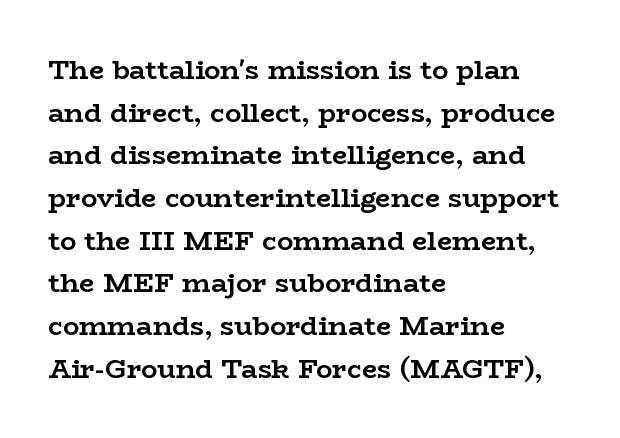
Typesetter's note: full bold, strokes at maximum text heaviness. Compared with typical paragraphs, the rows here are spaced about the same. Layout note: lines flush left. The passage shown is not underscored anywhere.
